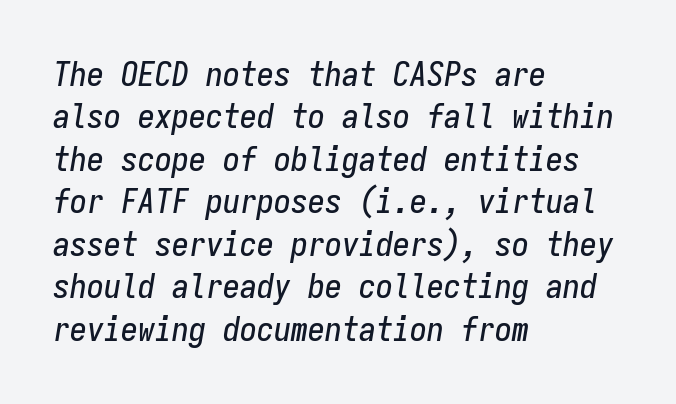
{"italic": "yes", "lean": "right", "slant_degrees": 9, "width": "condensed", "stroke_contrast": "low", "x_height": "medium", "monospaced": "yes", "underline": "no", "align": "left", "line_spacing": "normal", "line_spacing_ratio": 1.25, "letter_spacing": "normal", "letter_spacing_em": 0.0, "glyph_px": 34}
